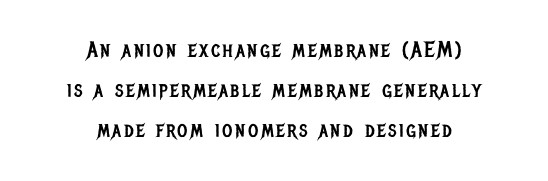
Q: Is the text bold? A: No.
Q: Is the text italic (slanted)? A: No, it is upright.
Q: Is the text underlined? A: No.
Q: How is the paragraph aligned? A: Centered.
